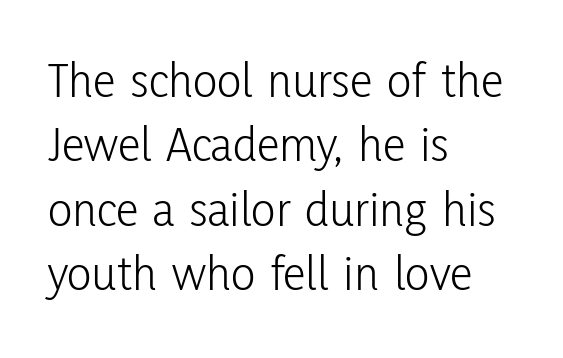
The image shows 51 px light, condensed sans-serif type, upright; set left-aligned, normal line spacing (1.26x), normal letter spacing, not underlined; low stroke contrast and a medium x-height.
